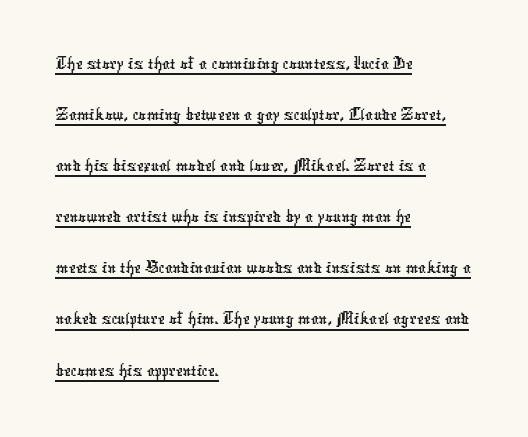
The specimen includes a rule beneath the text block's lines. The rendering uses natural spacing where letterforms have individual widths. The vertical gap from one line to the next is medium. The passage shown is typeset with a sans-serif family. Standard letterfit; no display-style spreading of the glyphs. These lines are set flush left with a ragged right edge.
